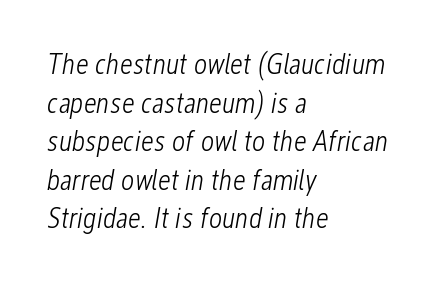
The image shows 29 px light, condensed type, italic (leaning right); set left-aligned, normal line spacing (1.33x), normal letter spacing, not underlined; low stroke contrast and a medium x-height.
